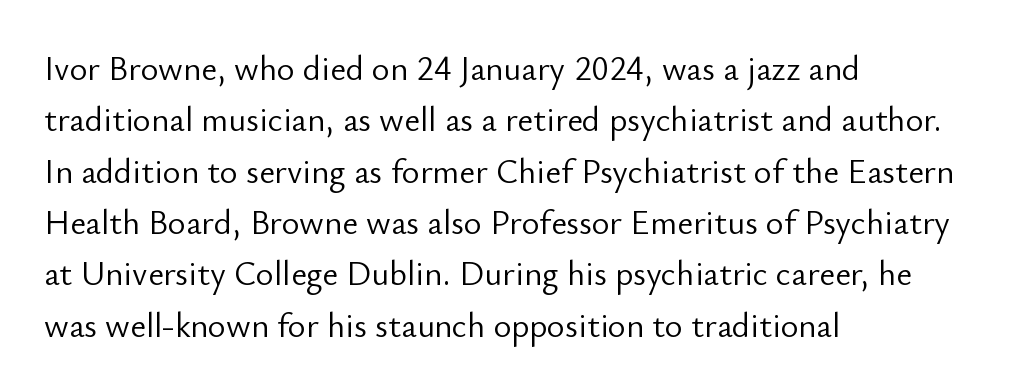
Q: Is the text bold? A: No.
Q: Is the text italic (slanted)? A: No, it is upright.
Q: Is the typeface a serif or a sans-serif typeface? A: Sans-serif.
Q: Is the text underlined? A: No.
Q: How is the paragraph aligned? A: Left-aligned.
Q: Is the spacing between letters normal or unusually wide? A: Normal.
Q: Is the spacing between lines tight, normal or loose? A: Normal.
Q: Width (condensed, normal, or wide)? A: Normal.
Q: Stroke contrast? A: Low.
Q: x-height? A: Small.
Q: Monospaced? A: No.
